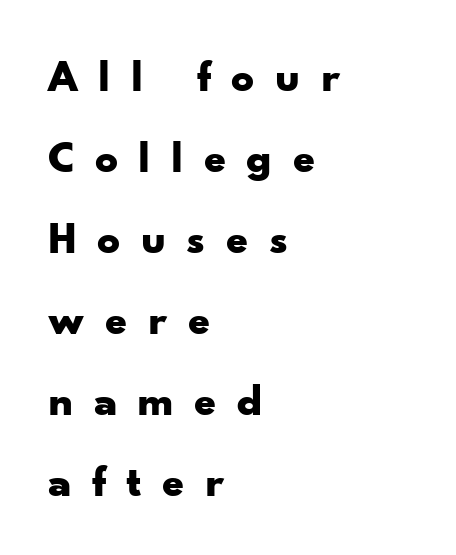
Decoration check: the copy has no underline. Observe the wide spacing: letters keep a clear distance from each other. Every character sits straight up, as roman type does. Note the varied advance widths — an 'i' is clearly narrower than an 'm'. The characters display no serif detailing; their extremities are plain. Pretty heavy lettering here — definitely bold.
